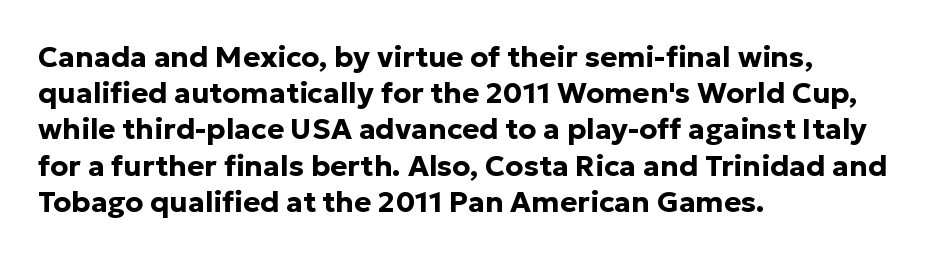
{"serif": "no", "italic": "no", "bold": "yes", "weight": "bold", "width": "normal", "stroke_contrast": "low", "x_height": "medium", "monospaced": "no", "underline": "no", "align": "left", "line_spacing": "normal", "line_spacing_ratio": 1.25, "letter_spacing": "normal", "letter_spacing_em": 0.0, "glyph_px": 29}
